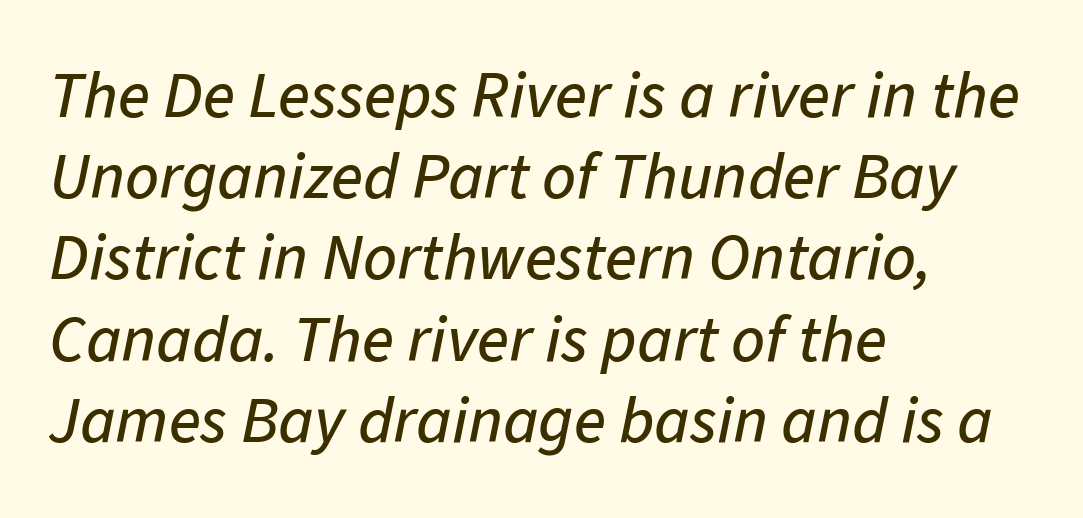
The image shows 66 px text type, italic (leaning right); set left-aligned, line spacing 1.23x, normal letter spacing, not underlined; low stroke contrast and a medium x-height.
